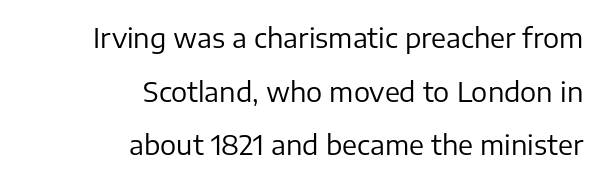
The image shows 27 px text type, upright; set right-aligned, loose line spacing (1.99x), normal letter spacing, not underlined.
